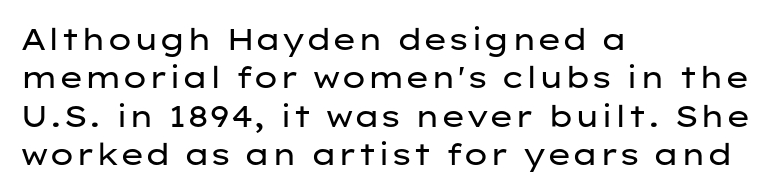
{"serif": "no", "italic": "no", "bold": "no", "weight": "regular", "width": "wide", "stroke_contrast": "low", "x_height": "medium", "monospaced": "no", "underline": "no", "align": "left", "line_spacing": "normal", "line_spacing_ratio": 1.28, "letter_spacing": "normal", "letter_spacing_em": 0.0, "glyph_px": 30}
